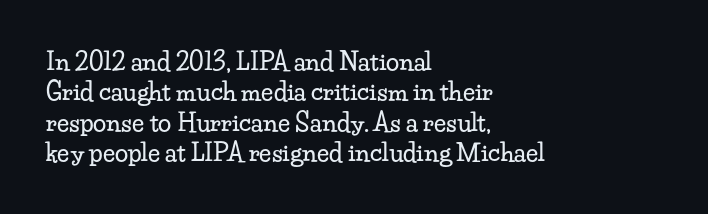
Q: Is the text italic (slanted)? A: No, it is upright.
Q: Is the text underlined? A: No.
Q: How is the paragraph aligned? A: Left-aligned.
Q: Is the spacing between letters normal or unusually wide? A: Normal.
Q: Is the spacing between lines tight, normal or loose? A: Normal.
